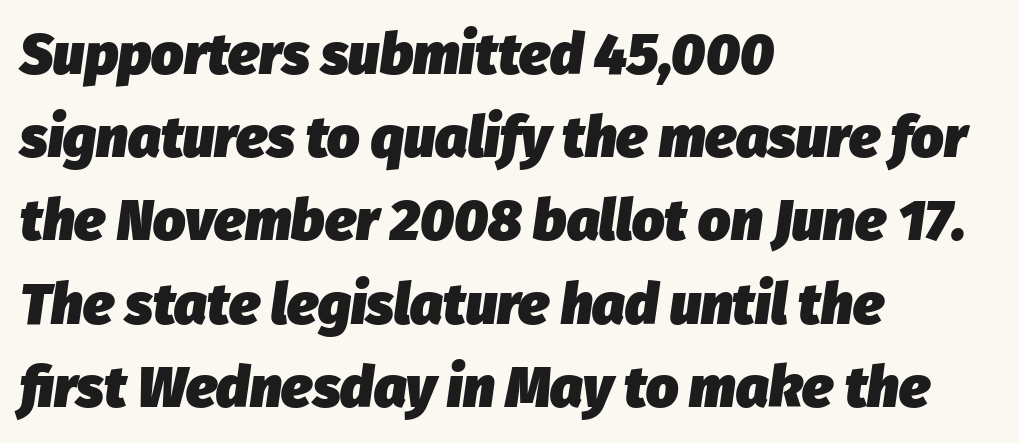
Descenders are the only things crossing below the line. Slanted lettering throughout. Stroke thickness is high; the sample reads as a true bold. Vertical spacing — default.
